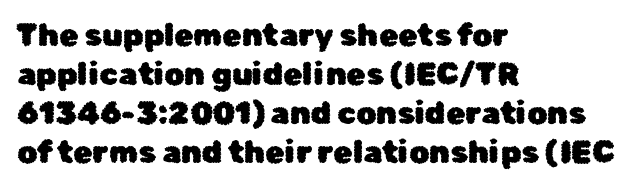
The image shows 31 px sans-serif type, upright; set left-aligned, normal line spacing (1.26x), normal letter spacing, not underlined; low stroke contrast and a medium x-height.
